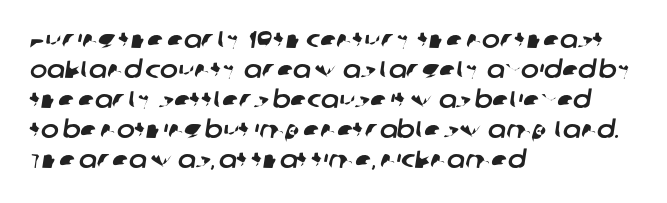
Q: Is the text underlined? A: No.
Q: How is the paragraph aligned? A: Left-aligned.
Q: Is the spacing between letters normal or unusually wide? A: Normal.
Q: Is the spacing between lines tight, normal or loose? A: Normal.
